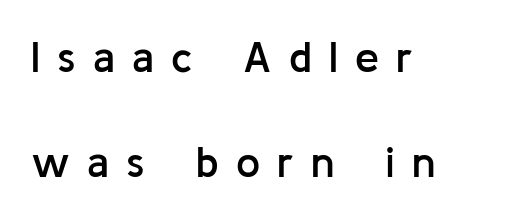
Q: Is the text bold? A: Semi-bold.
Q: Is the text italic (slanted)? A: No, it is upright.
Q: Is the typeface a serif or a sans-serif typeface? A: Sans-serif.
Q: Is the text underlined? A: No.
Q: How is the paragraph aligned? A: Left-aligned.
Q: Is the spacing between letters normal or unusually wide? A: Unusually wide.
Q: Is the spacing between lines tight, normal or loose? A: Loose.
Q: Width (condensed, normal, or wide)? A: Normal.
Q: Stroke contrast? A: Low.
Q: x-height? A: Medium.
Q: Monospaced? A: No.
